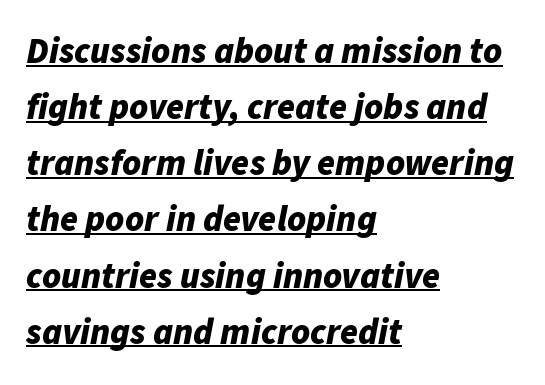
Q: Is the text bold? A: Yes.
Q: Is the text italic (slanted)? A: Yes, it leans right by about 11 degrees.
Q: Is the text underlined? A: Yes.
Q: How is the paragraph aligned? A: Left-aligned.
Q: Is the spacing between letters normal or unusually wide? A: Normal.
Q: Is the spacing between lines tight, normal or loose? A: Normal.
Q: Width (condensed, normal, or wide)? A: Normal.
Q: Stroke contrast? A: Low.
Q: x-height? A: Medium.
Q: Monospaced? A: No.
